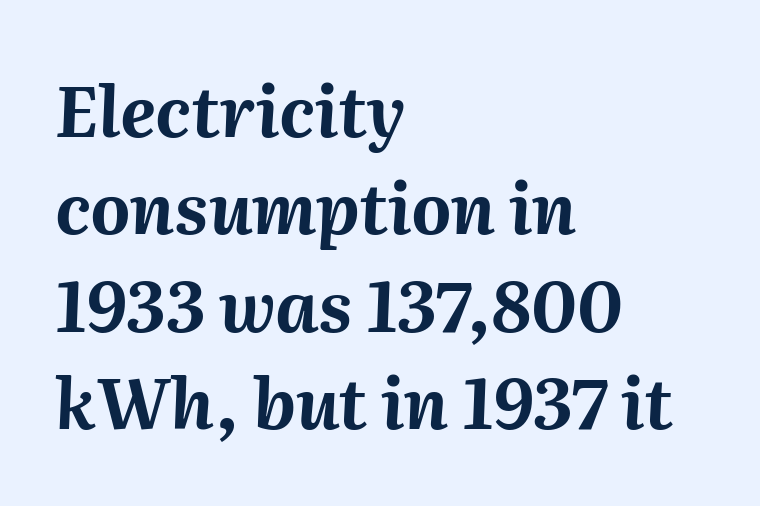
The passage shown is not underscored anywhere. Heft: maximum for text — a bold. In terms of leading, this rendering sits right in the middle. Is this a fixed-width face? No — the glyphs have proportional, varying widths.
